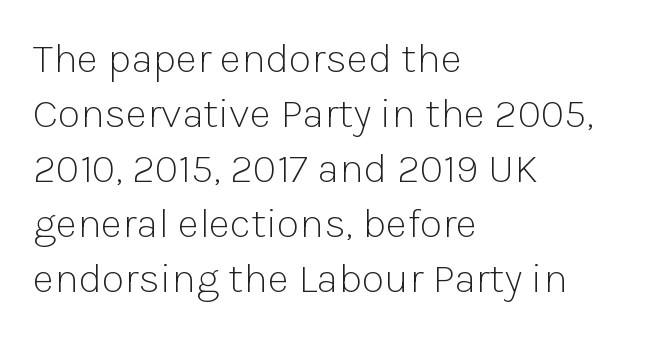
Think of a printed novel: that variable character pitch is what you see here. Successive baselines arrive at the customary interval. The face looks like a standard text weight, possibly lighter. These lines stack with their left ends in a neat column. The zone under the glyphs is completely vacant.
